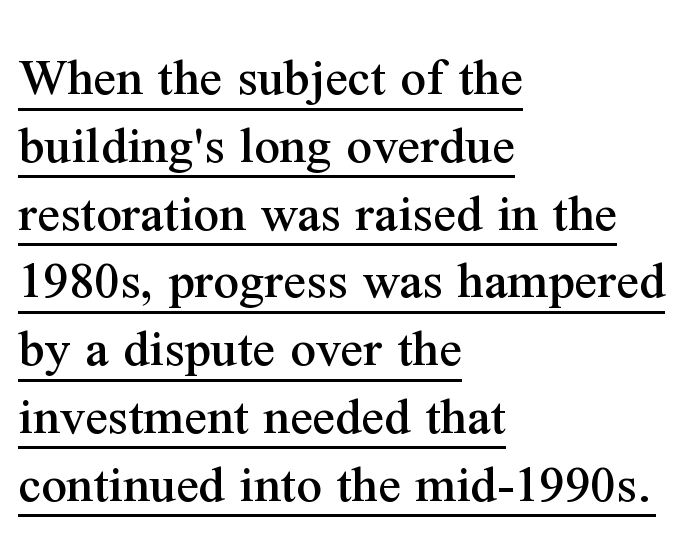
Small tapered or slab feet sit at the stroke ends, so this counts as serif. The letters advance in unequal steps, a hallmark of proportional type. Ordinary non-slanted type is in use. Line starts are locked; line ends wander.
